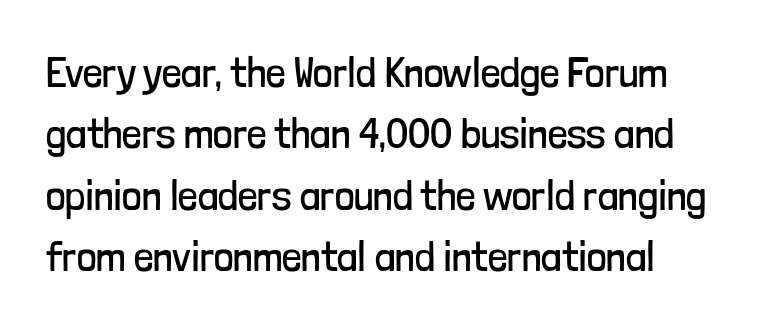
The image shows 43 px regular-weight, condensed sans-serif type, upright; set left-aligned, normal line spacing (1.43x), normal letter spacing, not underlined; low stroke contrast and a medium x-height.
